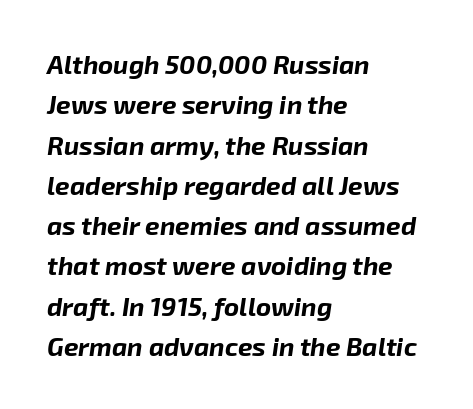
The image shows 26 px bold type, italic (leaning right); set left-aligned, normal line spacing (1.55x), normal letter spacing, not underlined.
